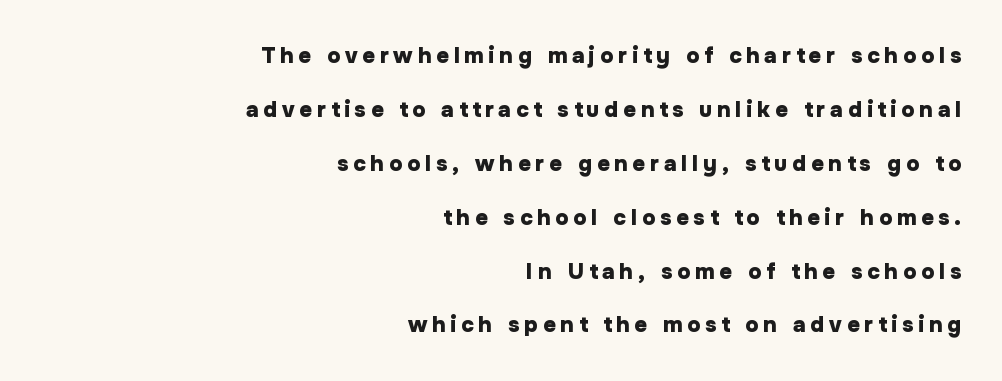
Q: Is the text bold? A: Yes.
Q: Is the text italic (slanted)? A: No, it is upright.
Q: Is the text underlined? A: No.
Q: How is the paragraph aligned? A: Right-aligned.
Q: Is the spacing between letters normal or unusually wide? A: Unusually wide.
Q: Is the spacing between lines tight, normal or loose? A: Loose.
